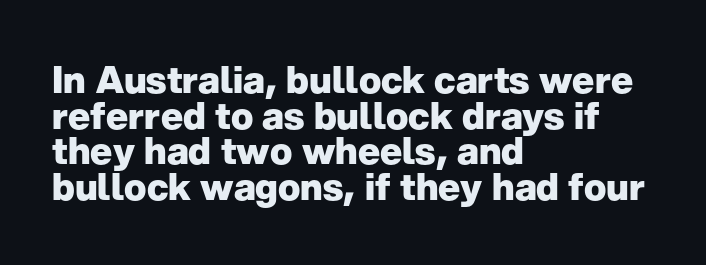
{"serif": "no", "italic": "no", "bold": "yes", "weight": "heavy", "width": "normal", "stroke_contrast": "low", "x_height": "medium", "monospaced": "no", "underline": "no", "align": "left", "line_spacing": "tight", "line_spacing_ratio": 0.96, "letter_spacing": "normal", "letter_spacing_em": 0.0, "glyph_px": 37}
